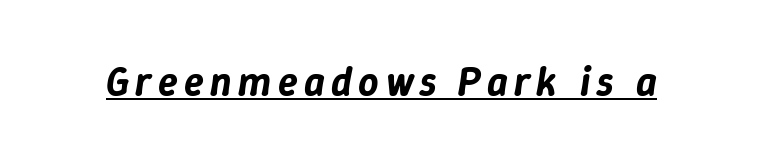
{"italic": "yes", "lean": "right", "slant_degrees": 9, "width": "normal", "stroke_contrast": "low", "x_height": "medium", "monospaced": "no", "underline": "yes", "glyph_px": 40}
